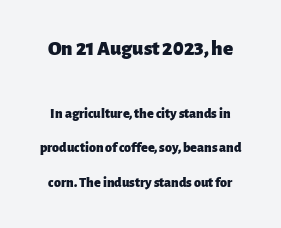
{"italic": "no", "bold": "yes", "underline": "no", "line_spacing": "loose", "line_spacing_ratio": 2.47, "letter_spacing": "normal", "letter_spacing_em": 0.0, "larger_block": "first", "size_ratio": 1.5, "glyph_px": 21}
